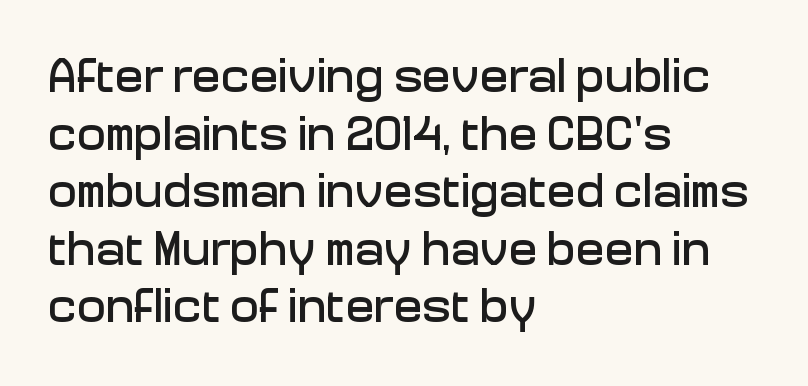
{"serif": "no", "italic": "no", "width": "normal", "stroke_contrast": "low", "x_height": "medium", "monospaced": "no", "underline": "no", "align": "left", "line_spacing_ratio": 1.2, "letter_spacing": "normal", "letter_spacing_em": 0.0, "glyph_px": 48}
